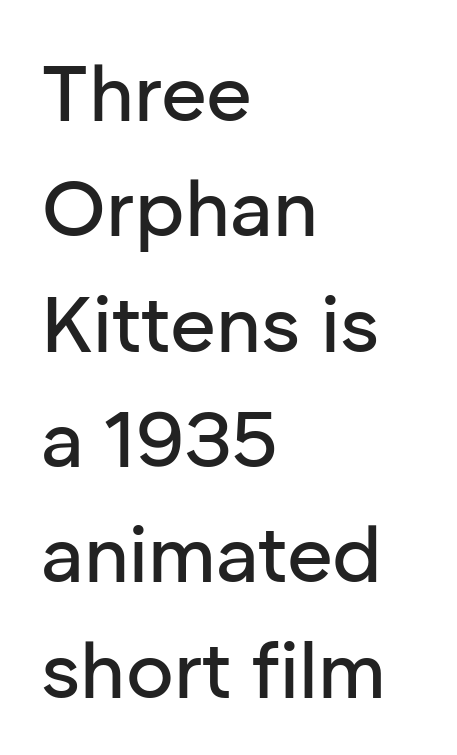
The image shows 79 px sans-serif type, upright; set left-aligned, normal line spacing (1.46x), normal letter spacing, not underlined; low stroke contrast and a medium x-height.
